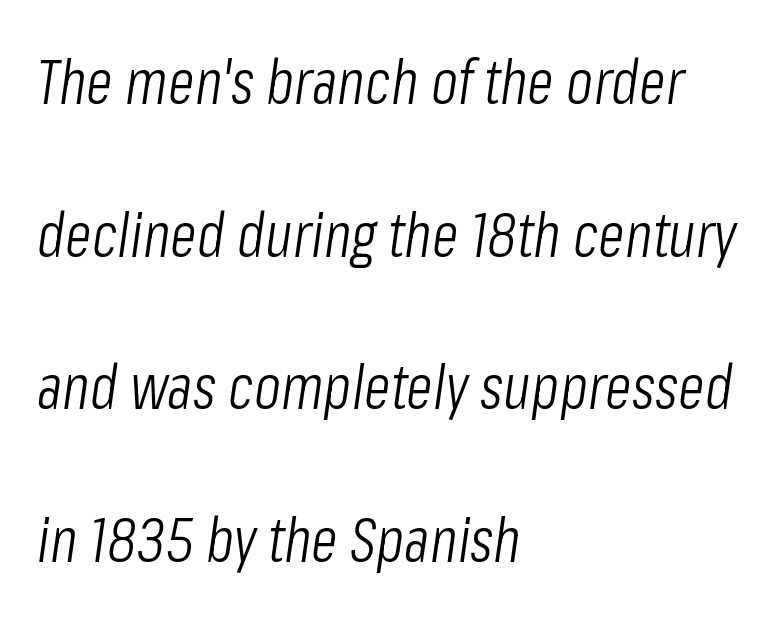
Q: Is the text bold? A: No.
Q: Is the text italic (slanted)? A: Yes, it leans right by about 8 degrees.
Q: Is the text underlined? A: No.
Q: How is the paragraph aligned? A: Left-aligned.
Q: Is the spacing between letters normal or unusually wide? A: Normal.
Q: Is the spacing between lines tight, normal or loose? A: Loose.
Q: Width (condensed, normal, or wide)? A: Condensed.
Q: Stroke contrast? A: Low.
Q: x-height? A: Medium.
Q: Monospaced? A: No.
